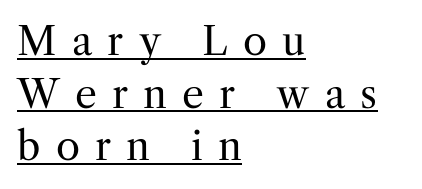
{"serif": "yes", "italic": "no", "bold": "no", "weight": "regular", "width": "normal", "stroke_contrast": "medium", "x_height": "medium", "monospaced": "no", "underline": "yes", "align": "left", "line_spacing": "normal", "line_spacing_ratio": 1.35, "letter_spacing": "wide", "letter_spacing_em": 0.39, "glyph_px": 39}
